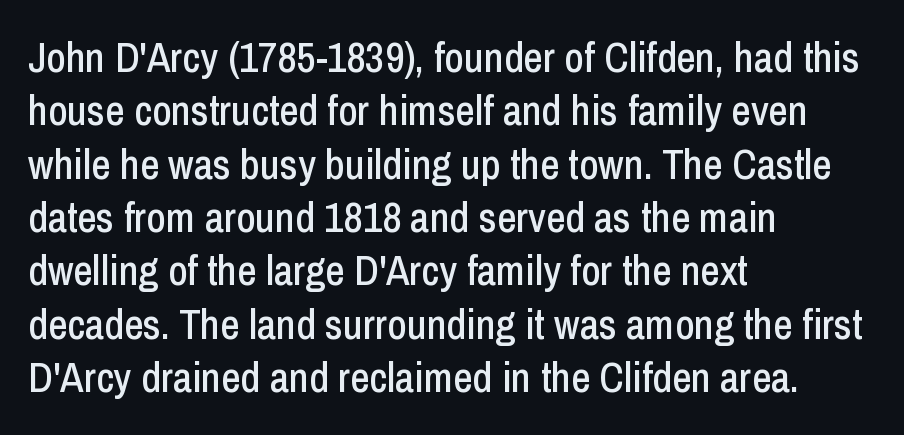
The image shows 42 px condensed sans-serif type, upright; set left-aligned, normal line spacing (1.27x), normal letter spacing, not underlined; low stroke contrast and a medium x-height.
